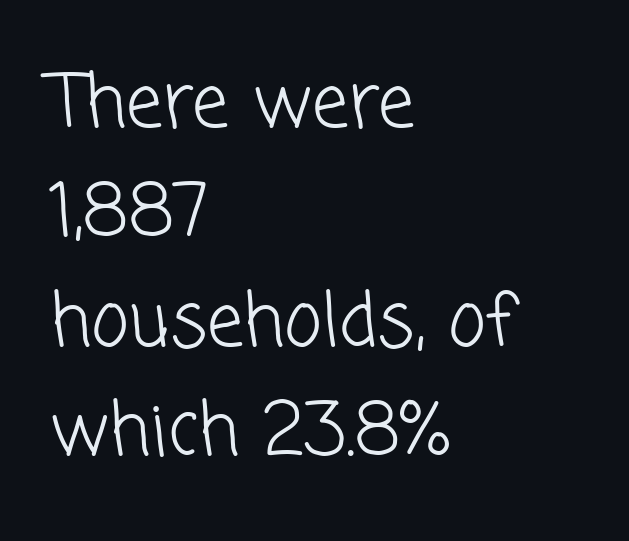
You can tell from the bare stems that sans-serif type was used. Caption: multi-line text, flush left, ragged right. Has an underline been added? It has not. Interline gaps are of average width in this sample. Nothing unusual about the tracking: characters are spaced as the font intends.
